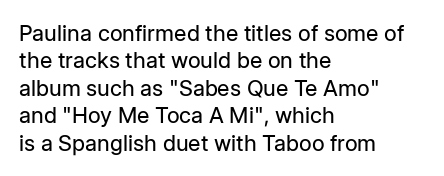
{"italic": "no", "bold": "no", "underline": "no", "align": "left", "line_spacing": "normal", "line_spacing_ratio": 1.25, "letter_spacing": "normal", "letter_spacing_em": 0.0, "glyph_px": 22}
